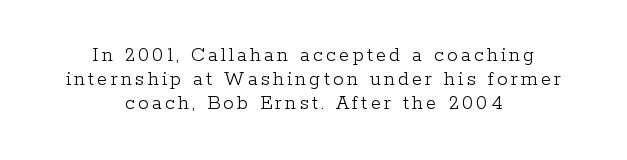
{"italic": "no", "bold": "no", "underline": "no", "align": "center", "line_spacing": "tight", "line_spacing_ratio": 1.15, "glyph_px": 21}
